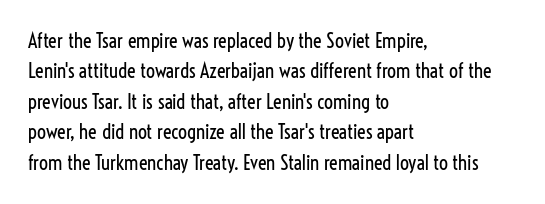
{"italic": "no", "bold": "no", "underline": "no", "align": "left", "line_spacing": "normal", "line_spacing_ratio": 1.52, "letter_spacing": "normal", "letter_spacing_em": 0.0, "glyph_px": 20}
